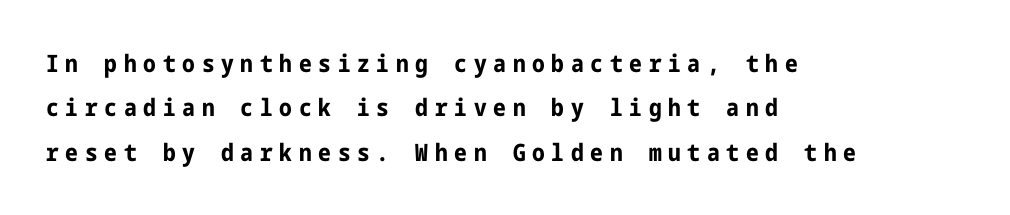
The image shows 24 px bold type, upright; set left-aligned, line spacing 1.85x, unusually wide letter spacing (+0.28 em), not underlined.
